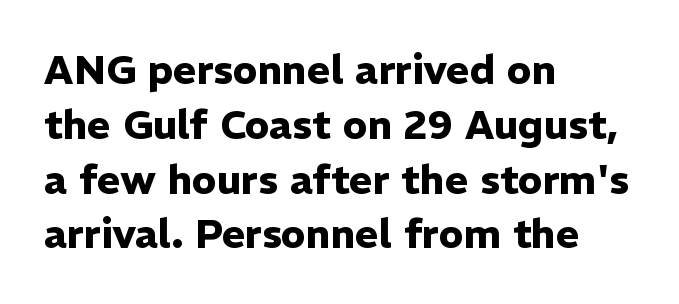
{"serif": "no", "italic": "no", "bold": "yes", "weight": "heavy", "width": "normal", "stroke_contrast": "low", "x_height": "medium", "monospaced": "no", "underline": "no", "align": "left", "line_spacing": "normal", "line_spacing_ratio": 1.37, "letter_spacing": "normal", "letter_spacing_em": 0.0, "glyph_px": 40}
